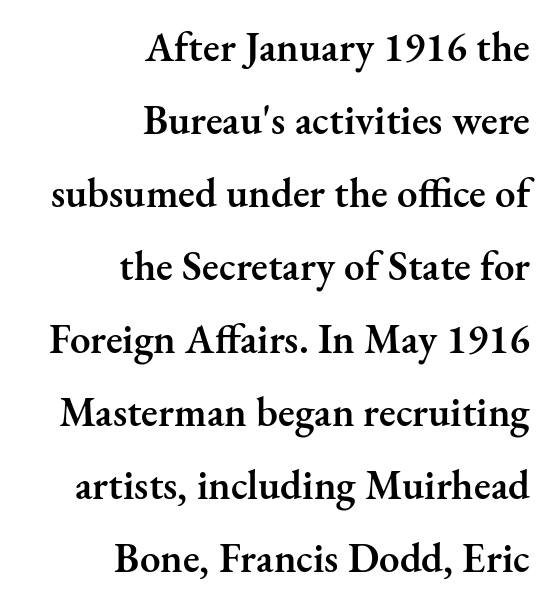
This is the regular roman posture of the typeface. These lines are set flush right with a ragged left edge. The passage shown is semibold, sitting just below true bold. Note: serifs present on the glyphs. Proportional: the letters do not fall into vertical columns. The foot of each line stays bare and open.
